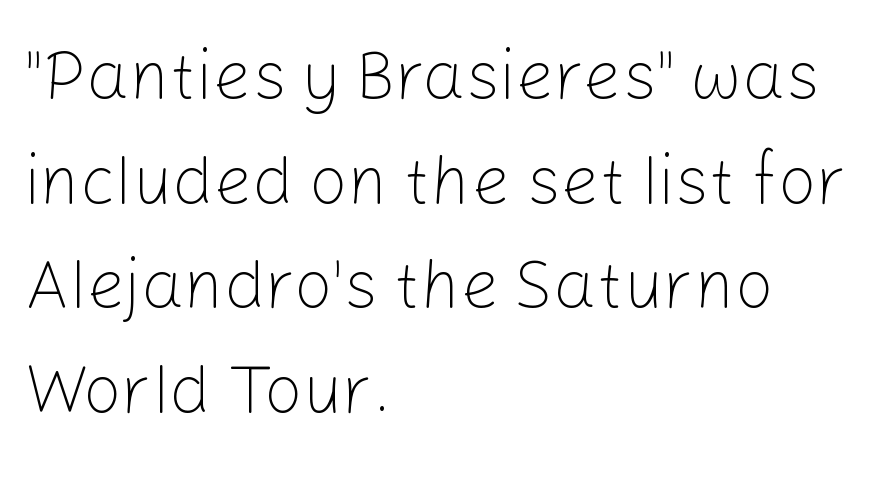
Q: Is the text bold? A: No.
Q: Is the text italic (slanted)? A: No, it is upright.
Q: Is the typeface a serif or a sans-serif typeface? A: Sans-serif.
Q: Is the text underlined? A: No.
Q: How is the paragraph aligned? A: Left-aligned.
Q: Is the spacing between letters normal or unusually wide? A: Normal.
Q: Is the spacing between lines tight, normal or loose? A: Normal.
Q: Width (condensed, normal, or wide)? A: Normal.
Q: Stroke contrast? A: Low.
Q: x-height? A: Medium.
Q: Monospaced? A: No.
